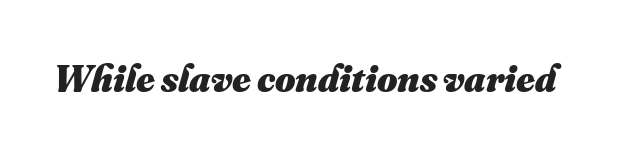
{"bold": "yes", "weight": "heavy", "width": "normal", "stroke_contrast": "medium", "x_height": "small", "monospaced": "no", "underline": "no", "letter_spacing": "normal", "letter_spacing_em": 0.0, "glyph_px": 39}
